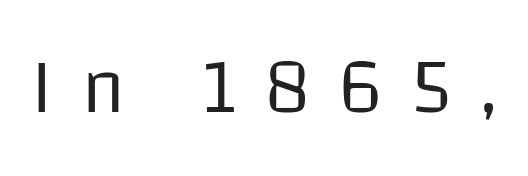
{"serif": "no", "italic": "no", "bold": "no", "weight": "regular", "width": "normal", "stroke_contrast": "low", "x_height": "large", "monospaced": "no", "underline": "no", "letter_spacing": "wide", "letter_spacing_em": 0.37, "glyph_px": 78}
